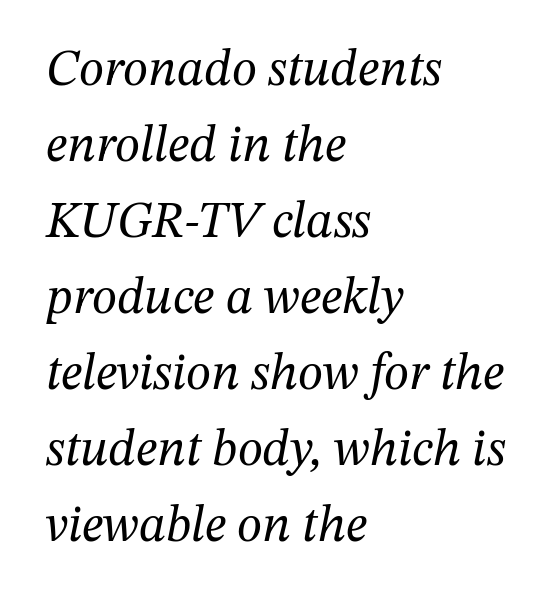
Q: Is the text bold? A: No.
Q: Is the text italic (slanted)? A: Yes, it leans right by about 12 degrees.
Q: Is the typeface a serif or a sans-serif typeface? A: Serif.
Q: Is the text underlined? A: No.
Q: How is the paragraph aligned? A: Left-aligned.
Q: Is the spacing between letters normal or unusually wide? A: Normal.
Q: Is the spacing between lines tight, normal or loose? A: Normal.
Q: Width (condensed, normal, or wide)? A: Normal.
Q: Stroke contrast? A: Medium.
Q: x-height? A: Medium.
Q: Monospaced? A: No.
